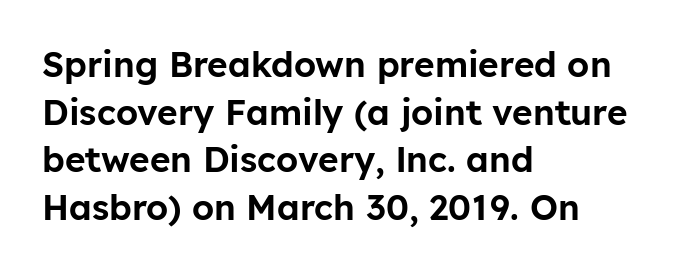
This rendering uses left alignment, leaving the right contour irregular. Varying glyph widths throughout — classic text-font behaviour. Students, note that the glyphs here touch the page at normal intervals. Designer's note — italics off, roman on. How would I describe the line gaps? Plain and ordinary. The strip under each line holds only bare page.
